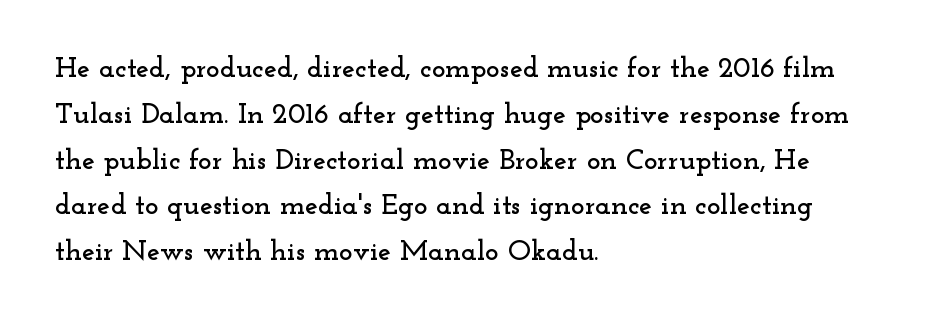
A clean baseline with only descenders dipping below it. A typesetter would call this proportional, since set widths differ per character. Inter-character spacing is left at the font's built-in metrics. The font's upright variant was chosen for this text.
